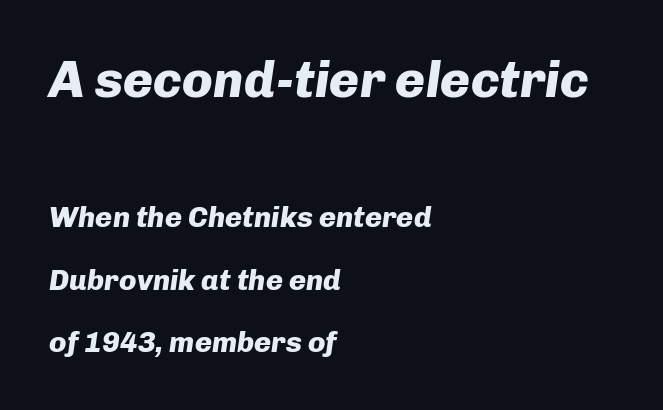
Q: Is the text bold? A: Yes.
Q: Is the text italic (slanted)? A: Yes, it leans right by about 8 degrees.
Q: Is the text underlined? A: No.
Q: How is the paragraph aligned? A: Left-aligned.
Q: Is the spacing between letters normal or unusually wide? A: Normal.
Q: Is the spacing between lines tight, normal or loose? A: Loose.
Q: Which block of text is set in a larger size, the first (top) or the second (bottom)? A: The first (top) one.
Q: Width (condensed, normal, or wide)? A: Normal.
Q: Stroke contrast? A: Low.
Q: x-height? A: Medium.
Q: Monospaced? A: No.
